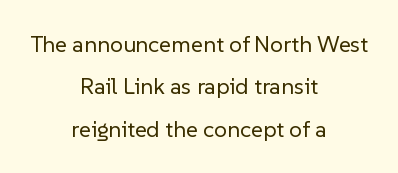
The image shows 23 px text type, upright; set centered, line spacing 1.84x, normal letter spacing, not underlined.
